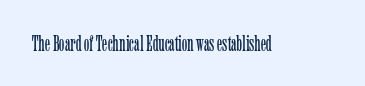
{"italic": "no", "bold": "no", "underline": "no", "letter_spacing": "normal", "letter_spacing_em": 0.0, "glyph_px": 22}
